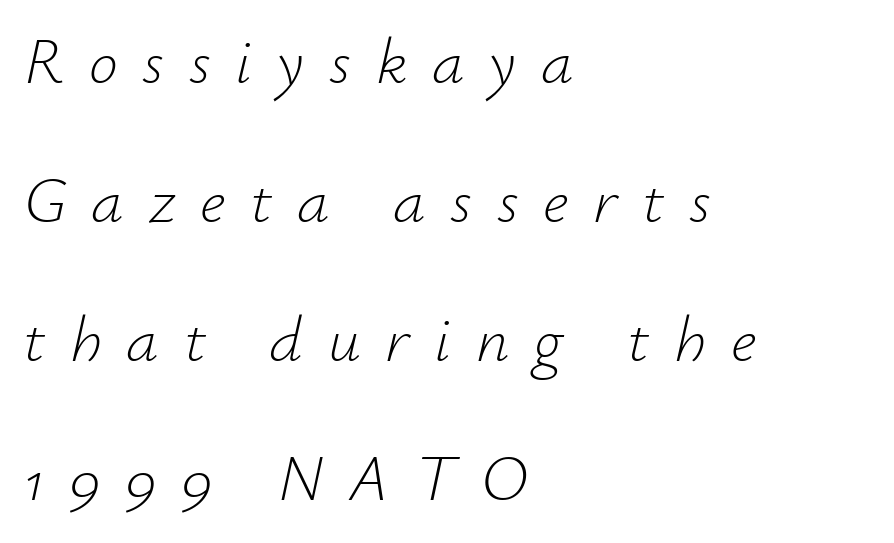
{"italic": "yes", "lean": "right", "slant_degrees": 12, "bold": "no", "weight": "light", "width": "normal", "stroke_contrast": "low", "x_height": "small", "monospaced": "no", "underline": "no", "align": "left", "line_spacing": "loose", "line_spacing_ratio": 2.14, "letter_spacing": "wide", "letter_spacing_em": 0.38, "glyph_px": 65}
